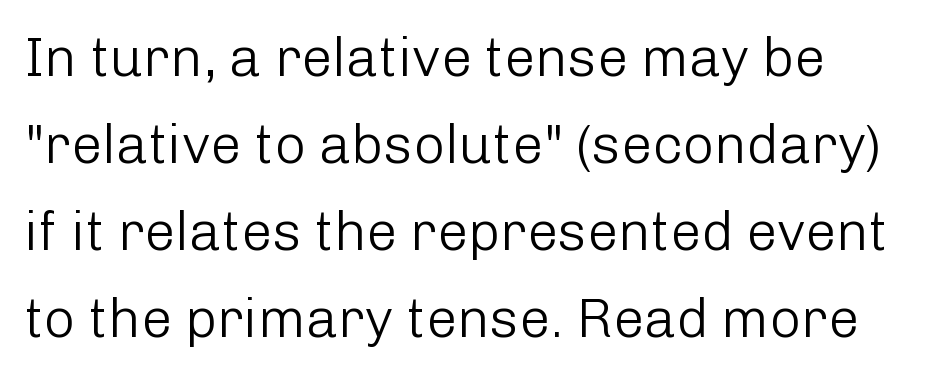
Q: Is the text bold? A: No.
Q: Is the text italic (slanted)? A: No, it is upright.
Q: Is the typeface a serif or a sans-serif typeface? A: Sans-serif.
Q: Is the text underlined? A: No.
Q: Is the spacing between letters normal or unusually wide? A: Normal.
Q: Is the spacing between lines tight, normal or loose? A: Normal.
Q: Width (condensed, normal, or wide)? A: Normal.
Q: Stroke contrast? A: Low.
Q: x-height? A: Medium.
Q: Monospaced? A: No.
